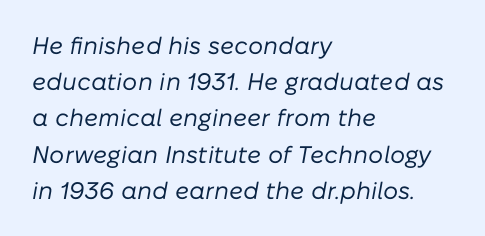
Q: Is the text bold? A: No.
Q: Is the text italic (slanted)? A: Yes, it leans right by about 10 degrees.
Q: Is the text underlined? A: No.
Q: How is the paragraph aligned? A: Left-aligned.
Q: Is the spacing between letters normal or unusually wide? A: Normal.
Q: Is the spacing between lines tight, normal or loose? A: Normal.
